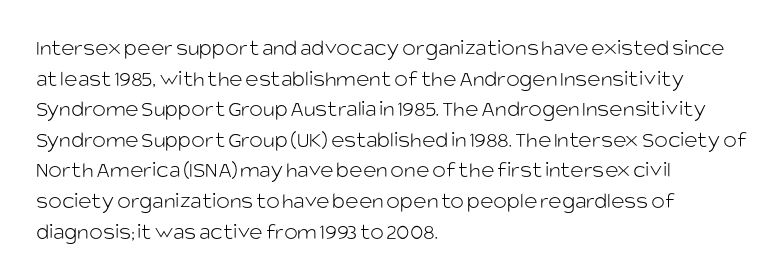
{"italic": "no", "bold": "no", "underline": "no", "align": "left", "line_spacing": "normal", "line_spacing_ratio": 1.33, "letter_spacing": "normal", "letter_spacing_em": 0.0, "glyph_px": 23}
